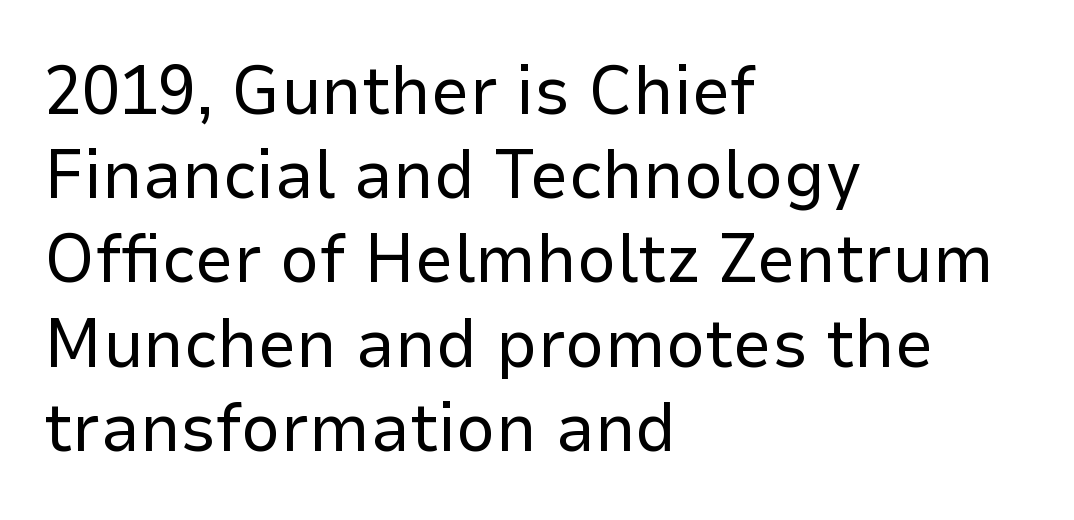
The image shows 69 px regular-weight sans-serif type, upright; set left-aligned, line spacing 1.22x, normal letter spacing, not underlined; low stroke contrast and a medium x-height.
